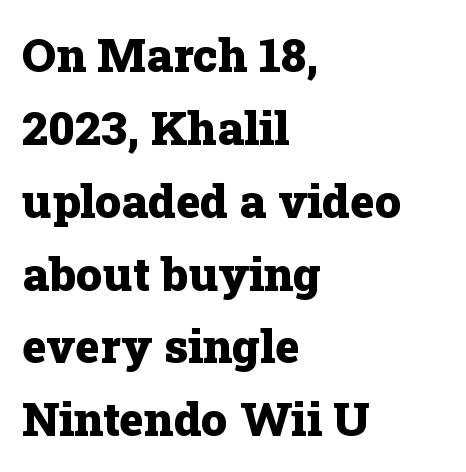
The image shows 47 px heavy serif type, upright; set left-aligned, normal line spacing (1.55x), normal letter spacing, not underlined; low stroke contrast and a medium x-height.
